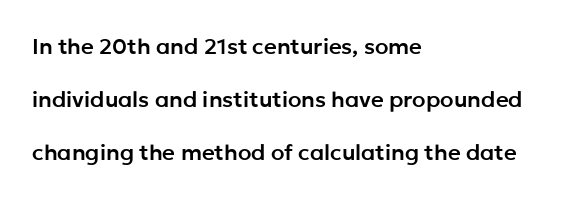
The image shows 22 px text type, upright; set left-aligned, loose line spacing (2.41x), normal letter spacing, not underlined.
